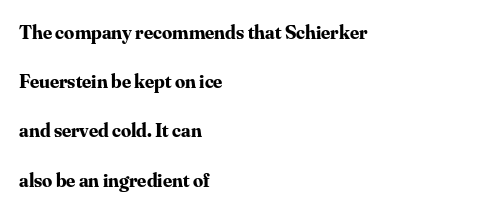
{"italic": "no", "bold": "yes", "underline": "no", "align": "left", "line_spacing": "loose", "line_spacing_ratio": 2.46, "letter_spacing": "normal", "letter_spacing_em": 0.0, "glyph_px": 20}
